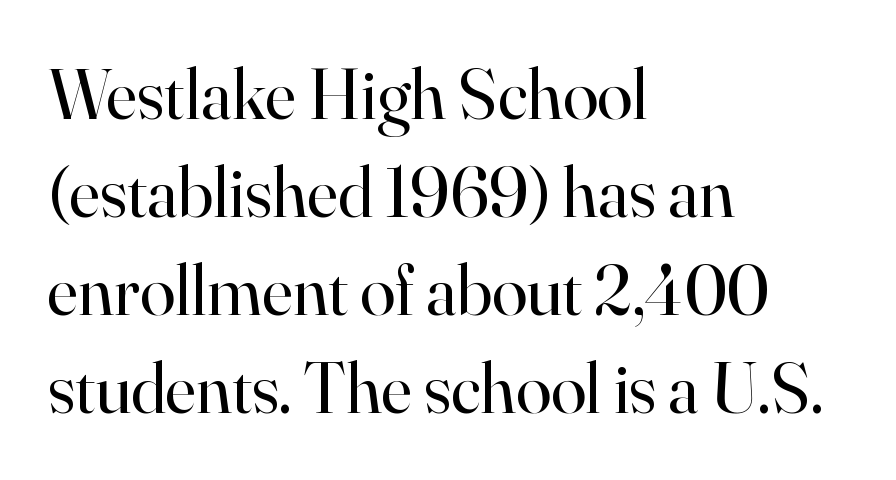
Q: Is the text bold? A: No.
Q: Is the text italic (slanted)? A: No, it is upright.
Q: Is the typeface a serif or a sans-serif typeface? A: Serif.
Q: Is the text underlined? A: No.
Q: How is the paragraph aligned? A: Left-aligned.
Q: Is the spacing between letters normal or unusually wide? A: Normal.
Q: Is the spacing between lines tight, normal or loose? A: Normal.
Q: Width (condensed, normal, or wide)? A: Normal.
Q: Stroke contrast? A: High.
Q: x-height? A: Small.
Q: Monospaced? A: No.
